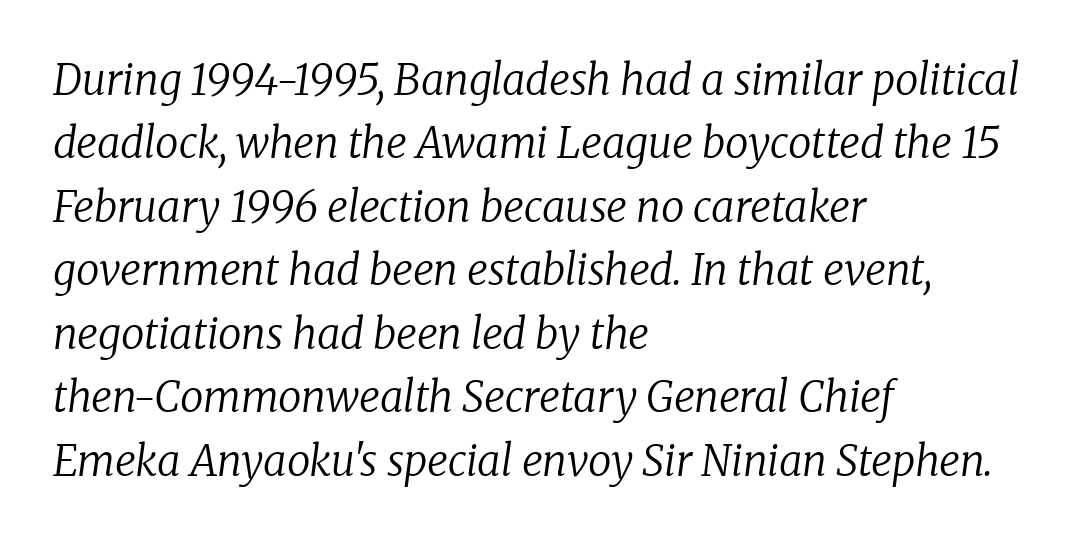
{"serif": "yes", "italic": "yes", "lean": "right", "slant_degrees": 8, "bold": "no", "weight": "regular", "width": "normal", "stroke_contrast": "low", "x_height": "medium", "monospaced": "no", "underline": "no", "align": "left", "line_spacing": "normal", "line_spacing_ratio": 1.51, "letter_spacing": "normal", "letter_spacing_em": 0.0, "glyph_px": 42}
